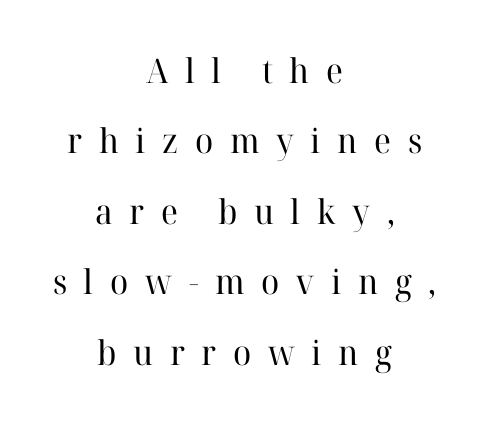
Q: Is the text bold? A: No.
Q: Is the text italic (slanted)? A: No, it is upright.
Q: Is the typeface a serif or a sans-serif typeface? A: Serif.
Q: Is the text underlined? A: No.
Q: How is the paragraph aligned? A: Centered.
Q: Is the spacing between letters normal or unusually wide? A: Unusually wide.
Q: Is the spacing between lines tight, normal or loose? A: Loose.
Q: Width (condensed, normal, or wide)? A: Normal.
Q: Stroke contrast? A: High.
Q: x-height? A: Medium.
Q: Monospaced? A: No.
